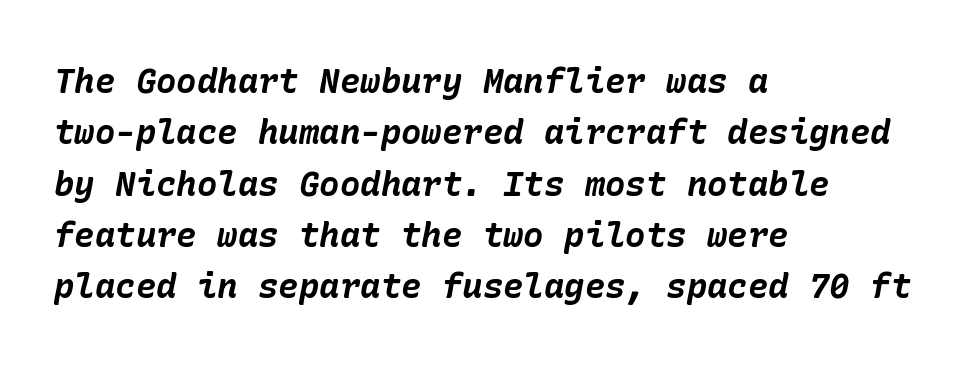
The image shows 34 px bold type, italic (leaning right); set left-aligned, normal line spacing (1.51x), normal letter spacing, not underlined; low stroke contrast and a medium x-height.
